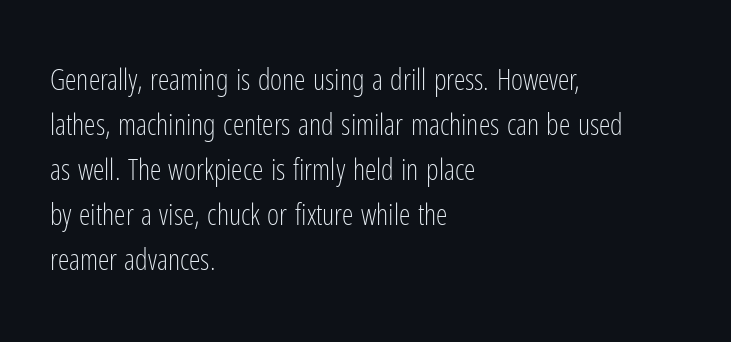
Q: Is the text bold? A: No.
Q: Is the text italic (slanted)? A: No, it is upright.
Q: Is the typeface a serif or a sans-serif typeface? A: Sans-serif.
Q: Is the text underlined? A: No.
Q: How is the paragraph aligned? A: Left-aligned.
Q: Is the spacing between letters normal or unusually wide? A: Normal.
Q: Is the spacing between lines tight, normal or loose? A: Normal.
Q: Width (condensed, normal, or wide)? A: Condensed.
Q: Stroke contrast? A: Low.
Q: x-height? A: Medium.
Q: Monospaced? A: No.
